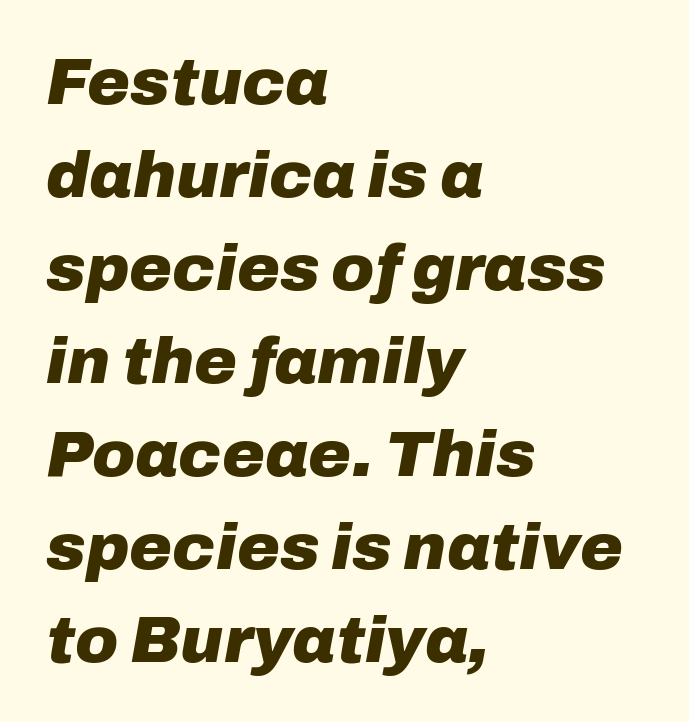
The image shows 65 px heavy type, italic (leaning right); set left-aligned, normal line spacing (1.43x), normal letter spacing, not underlined; low stroke contrast and a medium x-height.
